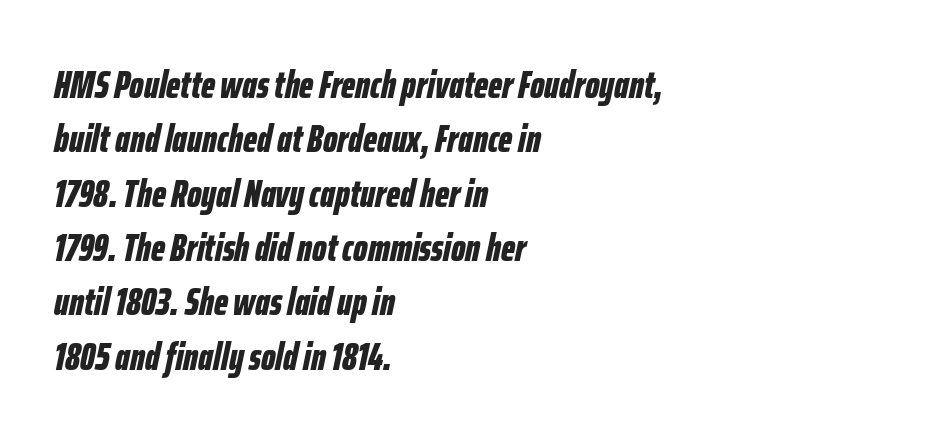
Between one letter and the next there's only the usual sliver of space. I'd describe the lettering as bold — thick and assertive. A typesetter would call this leading conventional body-copy spacing. Each letter keeps its own natural width here, so spacing adapts to shape. Any mark beneath the type? The region is blank.
